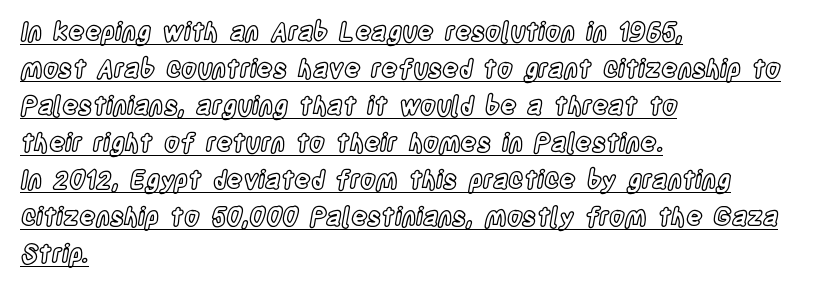
This is underlined copy, the kind a proofreader might mark for attention. Vertical spacing — default. Characters follow at the spacing the type designer built in.
